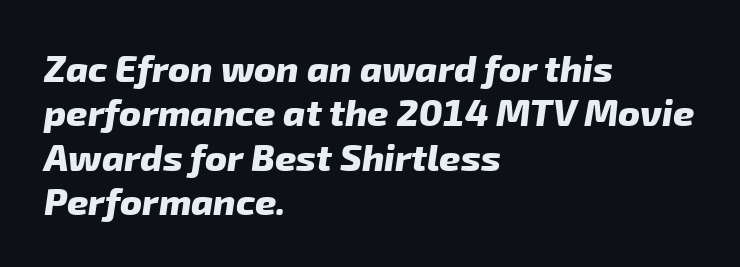
Q: Is the text bold? A: Yes.
Q: Is the typeface a serif or a sans-serif typeface? A: Sans-serif.
Q: Is the text underlined? A: No.
Q: How is the paragraph aligned? A: Left-aligned.
Q: Is the spacing between letters normal or unusually wide? A: Normal.
Q: Width (condensed, normal, or wide)? A: Normal.
Q: Stroke contrast? A: Low.
Q: x-height? A: Medium.
Q: Monospaced? A: No.
